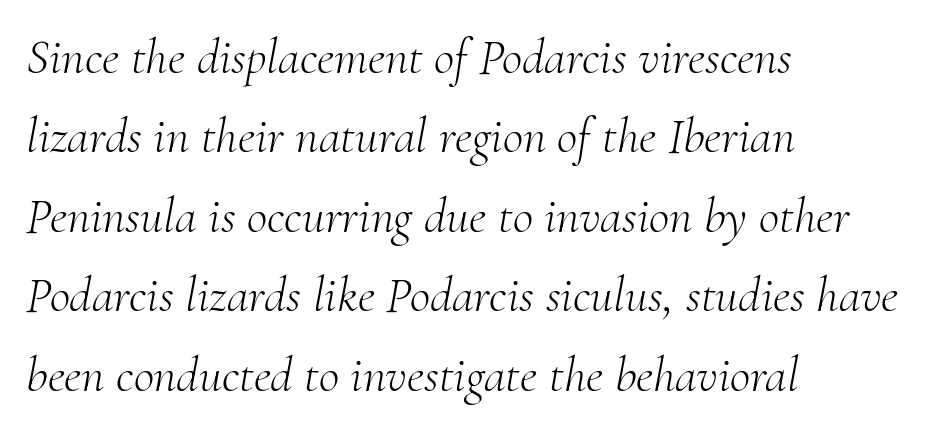
{"serif": "yes", "italic": "yes", "lean": "right", "slant_degrees": 10, "bold": "no", "weight": "light", "width": "normal", "stroke_contrast": "medium", "x_height": "small", "monospaced": "no", "underline": "no", "align": "left", "line_spacing": "normal", "line_spacing_ratio": 1.59, "letter_spacing": "normal", "letter_spacing_em": 0.0, "glyph_px": 50}
